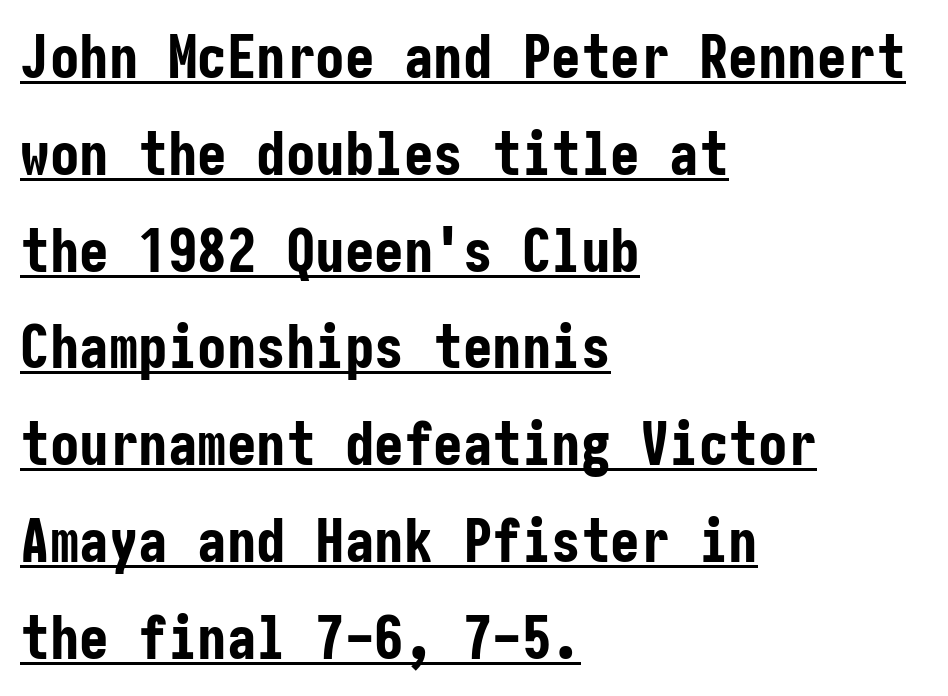
The image shows 59 px bold, condensed sans-serif type, upright; set left-aligned, normal line spacing (1.64x), normal letter spacing, underlined; low stroke contrast and a medium x-height.
